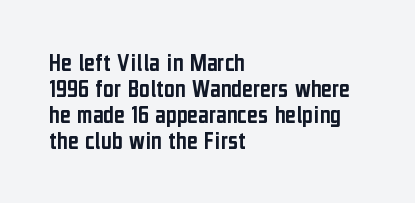
{"italic": "no", "underline": "no", "align": "left", "line_spacing": "tight", "line_spacing_ratio": 1.0, "letter_spacing": "normal", "letter_spacing_em": 0.0, "glyph_px": 26}
